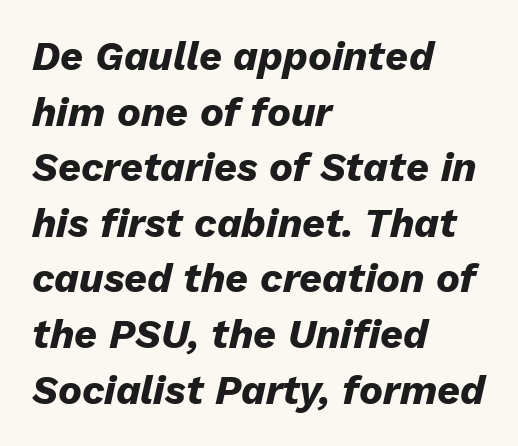
The image shows 40 px heavy type, italic (leaning right); set left-aligned, normal line spacing (1.39x), normal letter spacing, not underlined; low stroke contrast and a medium x-height.
